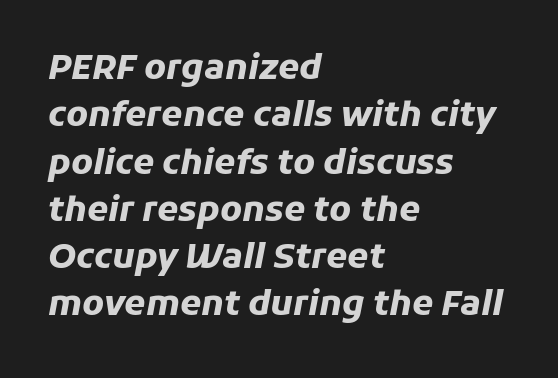
The image shows 34 px heavy type, italic (leaning right); set left-aligned, normal line spacing (1.39x), normal letter spacing, not underlined; low stroke contrast and a medium x-height.
